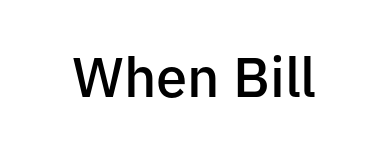
Q: Is the text bold? A: Semi-bold.
Q: Is the text italic (slanted)? A: No, it is upright.
Q: Is the typeface a serif or a sans-serif typeface? A: Sans-serif.
Q: Is the text underlined? A: No.
Q: Is the spacing between letters normal or unusually wide? A: Normal.
Q: Width (condensed, normal, or wide)? A: Normal.
Q: Stroke contrast? A: Low.
Q: x-height? A: Medium.
Q: Monospaced? A: No.
